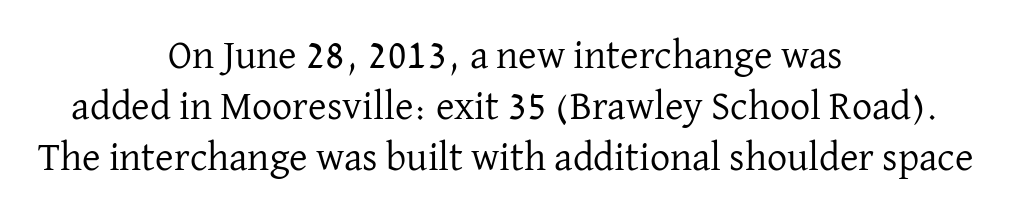
Q: Is the text bold? A: No.
Q: Is the text italic (slanted)? A: No, it is upright.
Q: Is the typeface a serif or a sans-serif typeface? A: Serif.
Q: Is the text underlined? A: No.
Q: How is the paragraph aligned? A: Centered.
Q: Is the spacing between letters normal or unusually wide? A: Normal.
Q: Is the spacing between lines tight, normal or loose? A: Normal.
Q: Width (condensed, normal, or wide)? A: Normal.
Q: Stroke contrast? A: Low.
Q: x-height? A: Medium.
Q: Monospaced? A: No.
